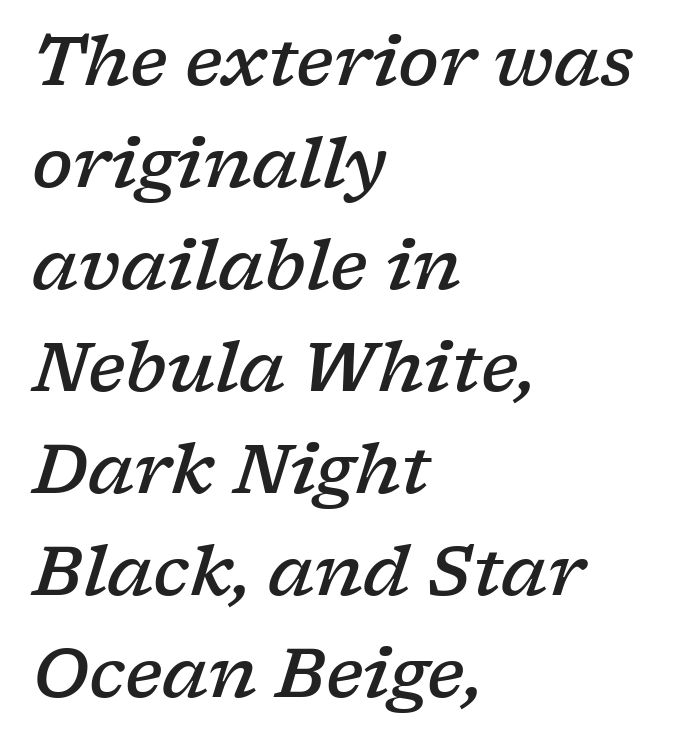
{"serif": "yes", "italic": "yes", "lean": "right", "slant_degrees": 17, "bold": "semi", "weight": "semibold", "width": "wide", "stroke_contrast": "low", "x_height": "medium", "monospaced": "no", "underline": "no", "align": "left", "line_spacing": "normal", "line_spacing_ratio": 1.5, "letter_spacing": "normal", "letter_spacing_em": 0.0, "glyph_px": 68}
